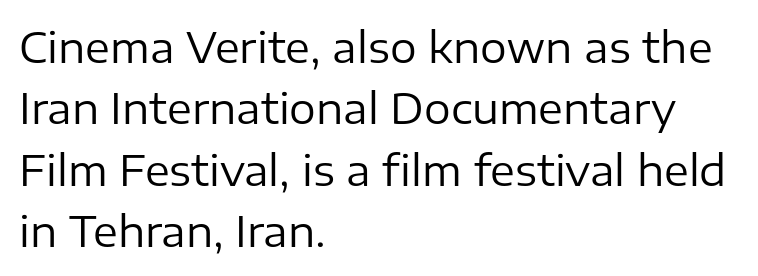
Q: Is the text bold? A: No.
Q: Is the text italic (slanted)? A: No, it is upright.
Q: Is the typeface a serif or a sans-serif typeface? A: Sans-serif.
Q: Is the text underlined? A: No.
Q: How is the paragraph aligned? A: Left-aligned.
Q: Is the spacing between letters normal or unusually wide? A: Normal.
Q: Is the spacing between lines tight, normal or loose? A: Normal.
Q: Width (condensed, normal, or wide)? A: Normal.
Q: Stroke contrast? A: Low.
Q: x-height? A: Medium.
Q: Monospaced? A: No.
